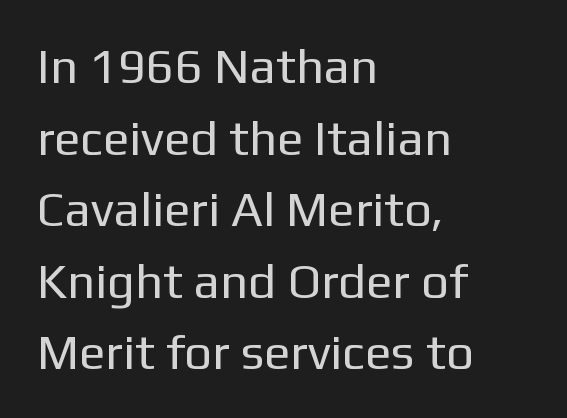
The face used here is proportionally spaced, like ordinary book or web type. If you drew a ruler down the left edge, every line would touch it. The designer went with a sans here, leaving each stem footless. Characters follow at the spacing the type designer built in. The strip under each line holds only bare page.
